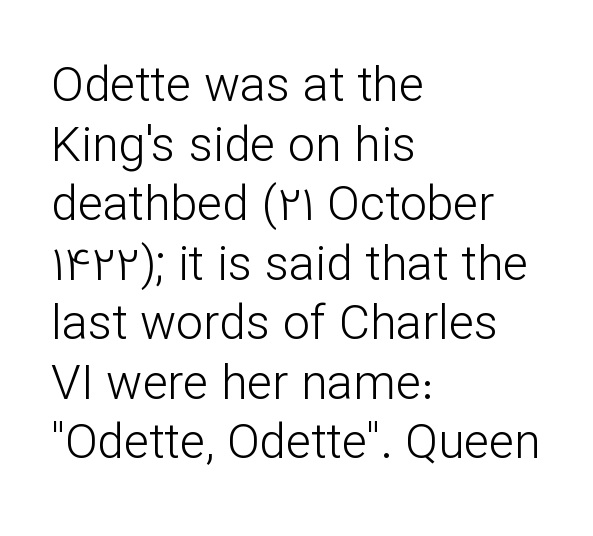
Compared with a centered layout, this one pins lines to the left instead. The line texture is even and compact thanks to regular tracking. You could not count columns in this text — the font is proportionally spaced. Clear beneath every line of the passage. The strokes are not fattened; the text isn't bold.
